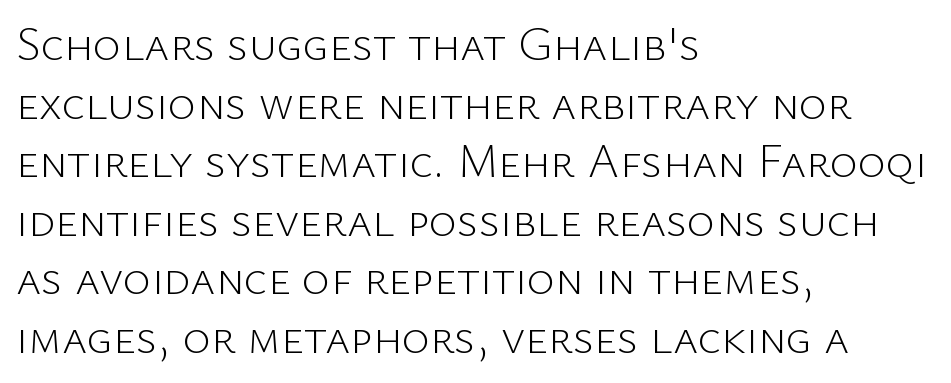
The image shows 48 px light sans-serif type, upright; set left-aligned, line spacing 1.22x, normal letter spacing, not underlined; low stroke contrast and a medium x-height.
